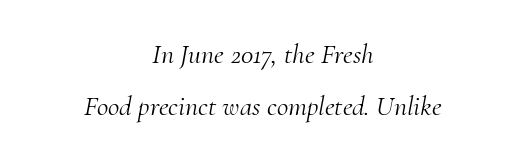
Q: Is the text bold? A: No.
Q: Is the text italic (slanted)? A: Yes, it leans right by about 10 degrees.
Q: Is the typeface a serif or a sans-serif typeface? A: Serif.
Q: Is the text underlined? A: No.
Q: How is the paragraph aligned? A: Centered.
Q: Is the spacing between letters normal or unusually wide? A: Normal.
Q: Width (condensed, normal, or wide)? A: Normal.
Q: Stroke contrast? A: Medium.
Q: x-height? A: Small.
Q: Monospaced? A: No.
